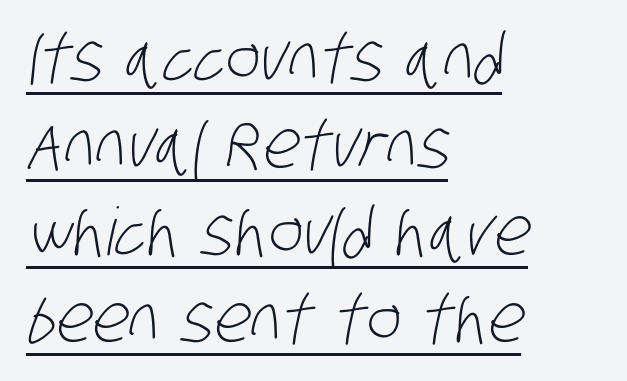
Which margin do the lines hug? The left one — the right edge is uneven. What kind of face is this? One without serifs — a sans. Is the letter spacing exaggerated? No — it looks like the ordinary default. Think of a printed novel: that variable character pitch is what you see here.
